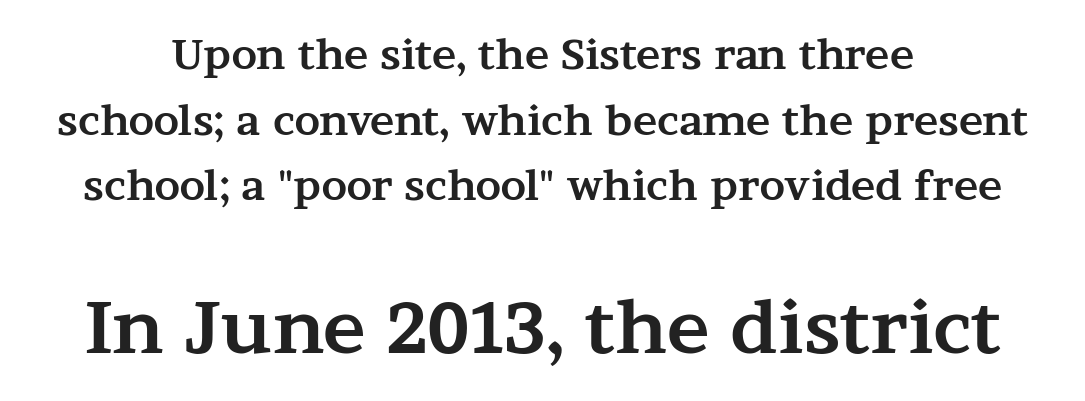
Q: Is the text bold? A: Yes.
Q: Is the text italic (slanted)? A: No, it is upright.
Q: Is the typeface a serif or a sans-serif typeface? A: Serif.
Q: Is the text underlined? A: No.
Q: How is the paragraph aligned? A: Centered.
Q: Is the spacing between letters normal or unusually wide? A: Normal.
Q: Is the spacing between lines tight, normal or loose? A: Normal.
Q: Which block of text is set in a larger size, the first (top) or the second (bottom)? A: The second (bottom) one.
Q: Width (condensed, normal, or wide)? A: Wide.
Q: Stroke contrast? A: Medium.
Q: x-height? A: Medium.
Q: Monospaced? A: No.
